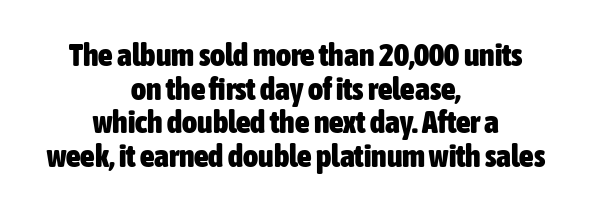
Q: Is the text bold? A: Yes.
Q: Is the text italic (slanted)? A: No, it is upright.
Q: Is the typeface a serif or a sans-serif typeface? A: Sans-serif.
Q: Is the text underlined? A: No.
Q: How is the paragraph aligned? A: Centered.
Q: Is the spacing between letters normal or unusually wide? A: Normal.
Q: Is the spacing between lines tight, normal or loose? A: Tight.
Q: Width (condensed, normal, or wide)? A: Condensed.
Q: Stroke contrast? A: Low.
Q: x-height? A: Medium.
Q: Monospaced? A: No.
